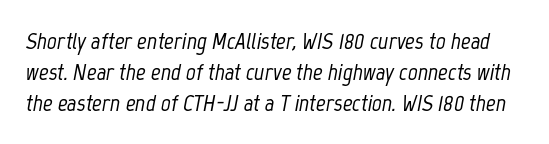
Q: Is the text italic (slanted)? A: Yes, it leans right by about 12 degrees.
Q: Is the text underlined? A: No.
Q: Is the spacing between letters normal or unusually wide? A: Normal.
Q: Is the spacing between lines tight, normal or loose? A: Normal.
